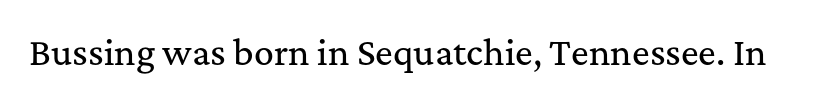
The baseline area is clear. The passage shown is typed in a proportional face where columns would drift. Unlike italic type, these characters show no tilt at all. What stands out about the letter spacing? Nothing — it is the standard amount. The passage shown is typeset with a serif family.
